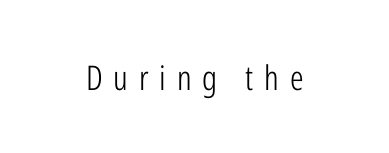
Q: Is the text bold? A: No.
Q: Is the text italic (slanted)? A: No, it is upright.
Q: Is the typeface a serif or a sans-serif typeface? A: Sans-serif.
Q: Is the text underlined? A: No.
Q: Is the spacing between letters normal or unusually wide? A: Unusually wide.
Q: Width (condensed, normal, or wide)? A: Condensed.
Q: Stroke contrast? A: Low.
Q: x-height? A: Medium.
Q: Monospaced? A: No.
